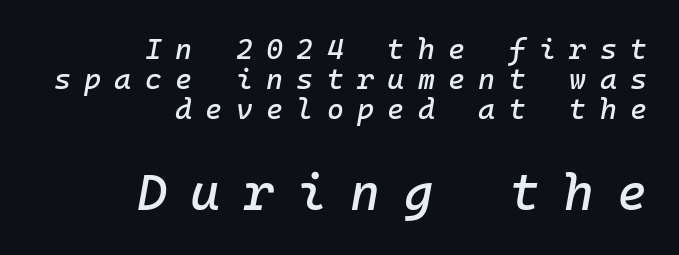
Closely set lines give the paragraph a compact silhouette. Observe the lean: these are italic letterforms. Caption: upper text group reduced, lower text group enlarged. Monospaced: the letters line up in strict vertical columns. Observe the wide spacing: letters keep a clear distance from each other.
